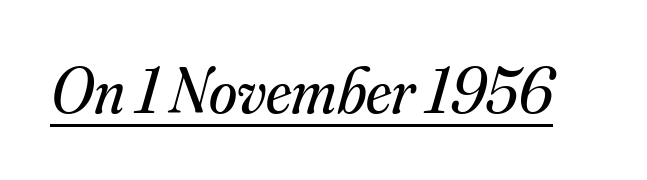
Q: Is the text bold? A: No.
Q: Is the text italic (slanted)? A: Yes, it leans right by about 16 degrees.
Q: Is the typeface a serif or a sans-serif typeface? A: Serif.
Q: Is the text underlined? A: Yes.
Q: Is the spacing between letters normal or unusually wide? A: Normal.
Q: Width (condensed, normal, or wide)? A: Normal.
Q: Stroke contrast? A: Medium.
Q: x-height? A: Small.
Q: Monospaced? A: No.
